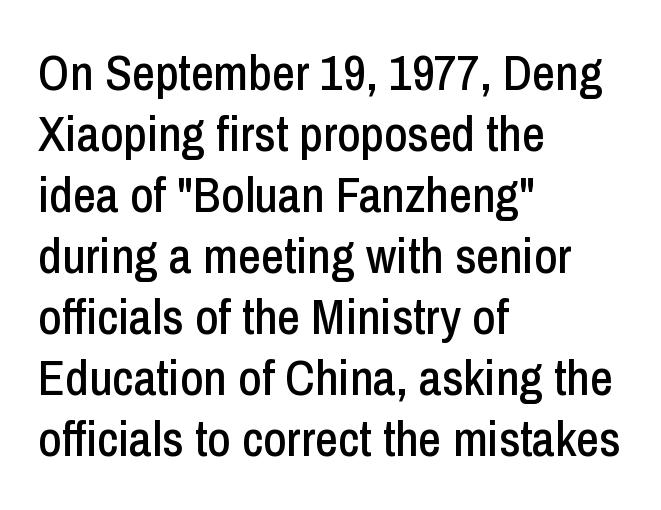
Q: Is the text italic (slanted)? A: No, it is upright.
Q: Is the typeface a serif or a sans-serif typeface? A: Sans-serif.
Q: Is the text underlined? A: No.
Q: How is the paragraph aligned? A: Left-aligned.
Q: Is the spacing between letters normal or unusually wide? A: Normal.
Q: Width (condensed, normal, or wide)? A: Condensed.
Q: Stroke contrast? A: Low.
Q: x-height? A: Medium.
Q: Monospaced? A: No.
